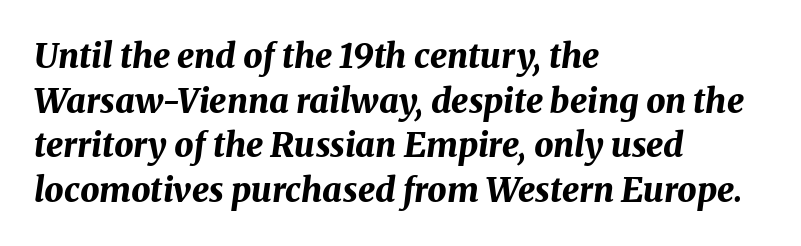
The image shows 34 px bold type, italic (leaning right); set left-aligned, normal line spacing (1.31x), normal letter spacing, not underlined; medium stroke contrast and a medium x-height.
